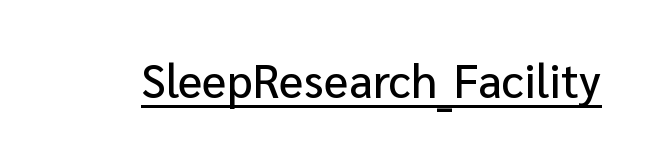
Q: Is the text italic (slanted)? A: No, it is upright.
Q: Is the typeface a serif or a sans-serif typeface? A: Sans-serif.
Q: Is the text underlined? A: Yes.
Q: Is the spacing between letters normal or unusually wide? A: Normal.
Q: Width (condensed, normal, or wide)? A: Normal.
Q: Stroke contrast? A: Low.
Q: x-height? A: Medium.
Q: Monospaced? A: No.
